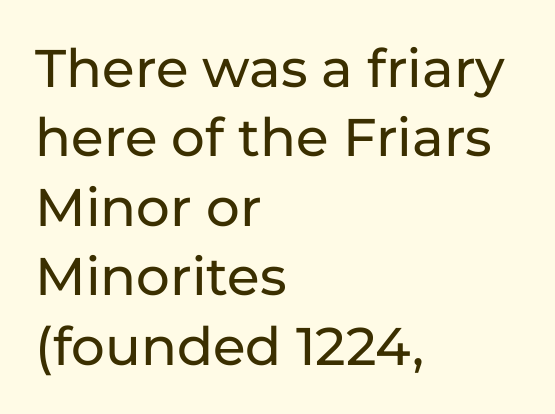
The image shows 53 px sans-serif type, upright; set left-aligned, normal line spacing (1.31x), normal letter spacing, not underlined; low stroke contrast and a medium x-height.
